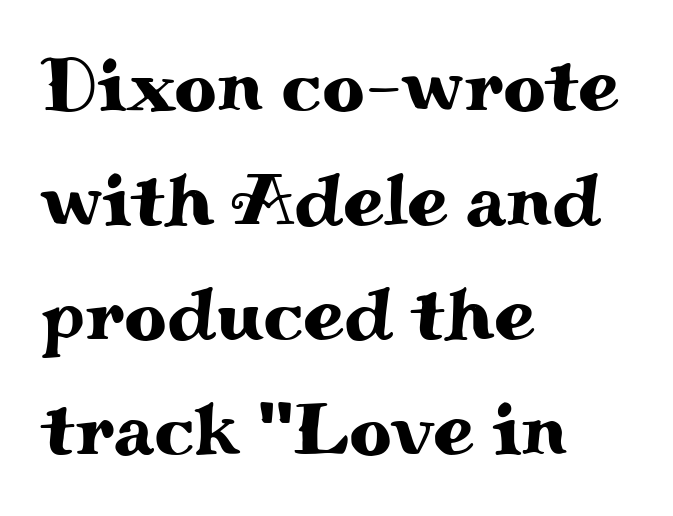
{"serif": "yes", "italic": "no", "width": "wide", "stroke_contrast": "medium", "x_height": "small", "monospaced": "no", "underline": "no", "align": "left", "line_spacing": "normal", "line_spacing_ratio": 1.55, "letter_spacing": "normal", "letter_spacing_em": 0.0, "glyph_px": 74}
